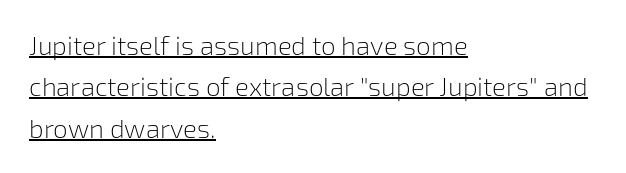
The image shows 26 px text type, upright; set left-aligned, normal line spacing (1.59x), normal letter spacing, underlined.
